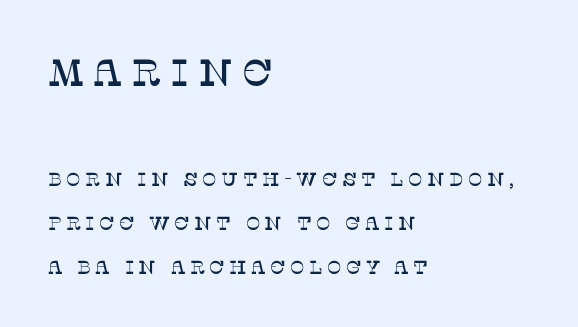
The image shows 38 px serif type, upright; set left-aligned, loose line spacing (2.33x), unusually wide letter spacing (+0.23 em), not underlined; the first (top) block is 2.0x larger; low stroke contrast and a large x-height.
